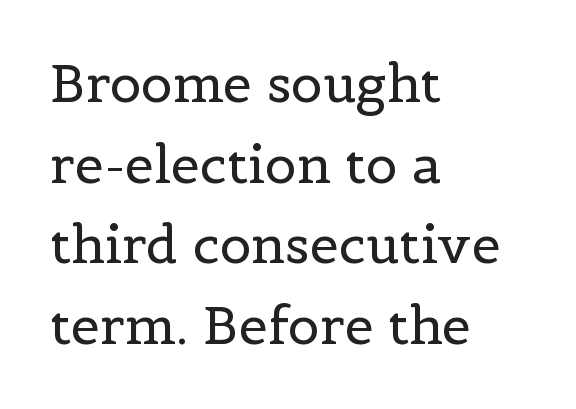
Leading: standard. Caption: face not bold, strokes unweighted. The string is rendered with underlining switched off. Stroke terminals: seriffed. Typeset ragged right — the left edge is the straight one.
